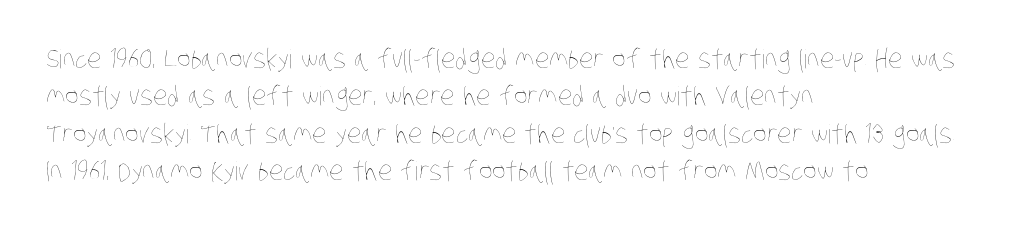
The image shows 26 px text type; set left-aligned, normal line spacing (1.44x), normal letter spacing, not underlined.
